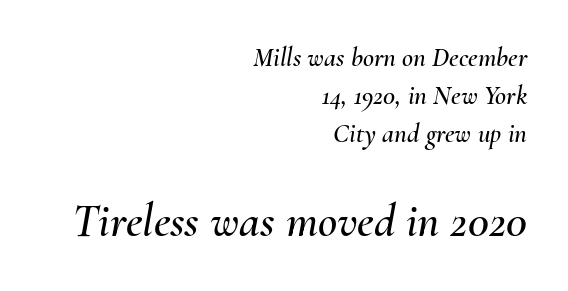
The image shows 47 px text type, italic (leaning right); set right-aligned, normal line spacing (1.4x), normal letter spacing, not underlined; the second (bottom) block is 1.74x larger; medium stroke contrast and a small x-height.
